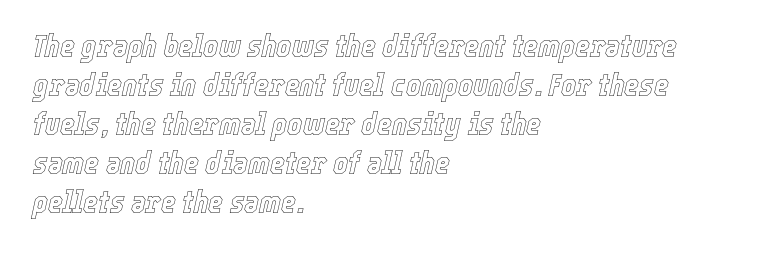
Q: Is the text italic (slanted)? A: Yes, it leans right by about 12 degrees.
Q: Is the text underlined? A: No.
Q: How is the paragraph aligned? A: Left-aligned.
Q: Is the spacing between letters normal or unusually wide? A: Normal.
Q: Width (condensed, normal, or wide)? A: Condensed.
Q: x-height? A: Medium.
Q: Monospaced? A: No.
